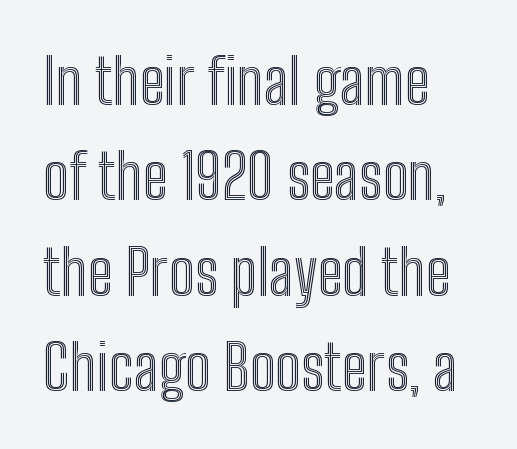
The face used here is proportionally spaced, like ordinary book or web type. Line starts are locked; line ends wander. This rendering leaves character spacing at its baseline value. Check the space under the baseline: it is left empty.
